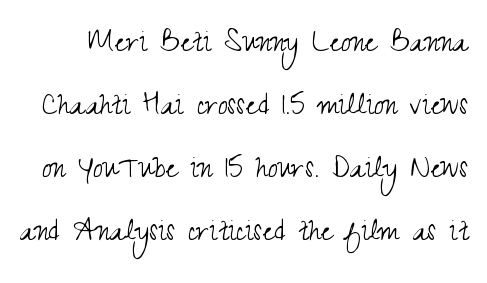
Spacing verdict: proportional, widths tailored to each character. This sample uses plain, unmodified letter spacing. What kind of face is this? One without serifs — a sans. These glyphs show unthickened strokes, regular width or finer. The lettering stays uniformly vertical, giving the passage a roman look.
